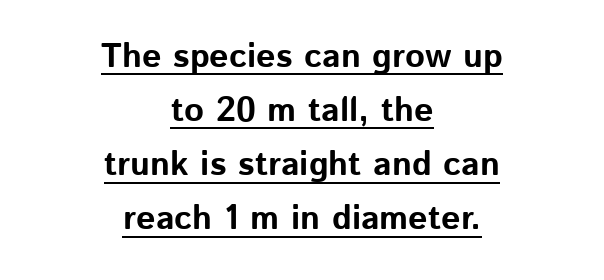
It's the straight-up-and-down kind of type. Caption: multi-line text, centered on the measure. This rendering employs a face without finishing strokes, i.e., a sans-serif. Looks like regular typesetting: each glyph gets only the width it needs.
